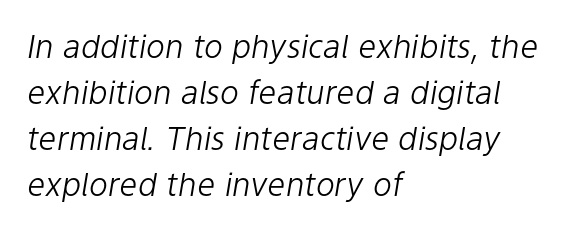
{"italic": "yes", "lean": "right", "slant_degrees": 9, "bold": "no", "weight": "light", "width": "normal", "stroke_contrast": "low", "x_height": "medium", "monospaced": "no", "underline": "no", "align": "left", "line_spacing": "normal", "line_spacing_ratio": 1.44, "letter_spacing": "normal", "letter_spacing_em": 0.0, "glyph_px": 32}
